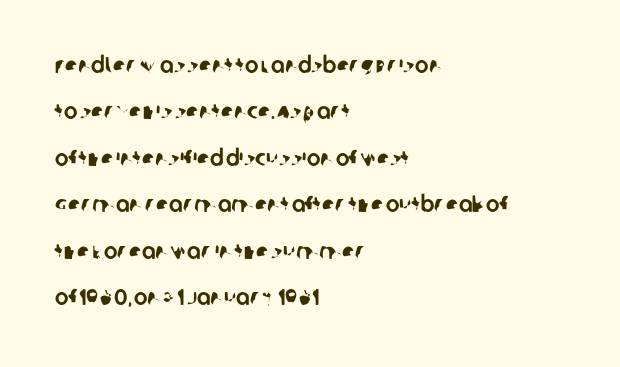
The image shows 23 px text type; set left-aligned, loose line spacing (2.02x), normal letter spacing, not underlined.
